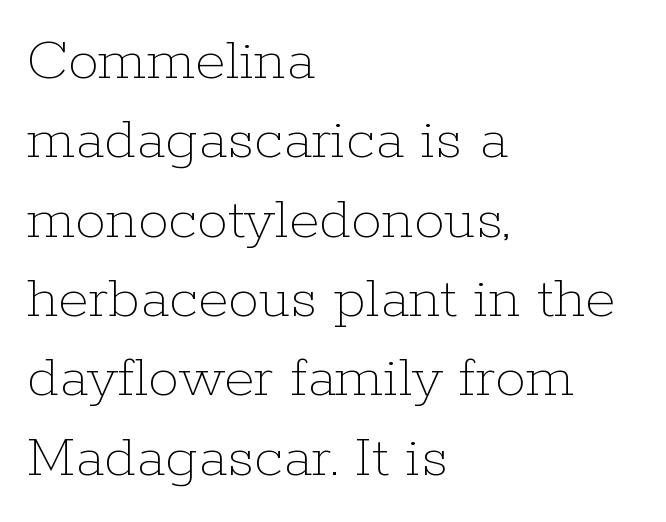
Looks like regular typesetting: each glyph gets only the width it needs. The gaps between neighbouring characters are ordinary and unremarkable. Honestly, there is no underline to notice here at all. Rows of type keep a routine distance in the vertical direction. The axis of the letterforms is exactly vertical. Left-aligned paragraph, ragged on the right.
